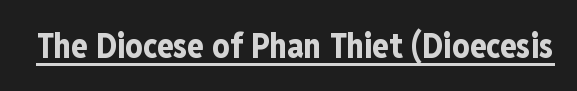
Is there any slant? The stems are plumb. Heavy, bold letterforms. Check where the strokes stop: nothing finishes them off — pure sans. You could not count columns in this text — the font is proportionally spaced. Each line of the rendering has a horizontal stroke beneath the glyphs.
